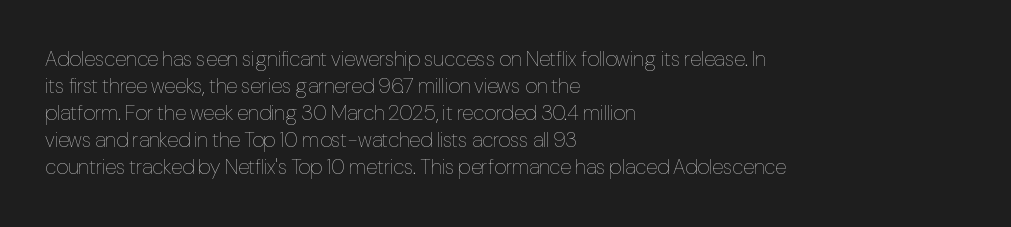
{"italic": "no", "bold": "no", "underline": "no", "align": "left", "line_spacing": "normal", "line_spacing_ratio": 1.29, "letter_spacing": "normal", "letter_spacing_em": 0.0, "glyph_px": 21}
